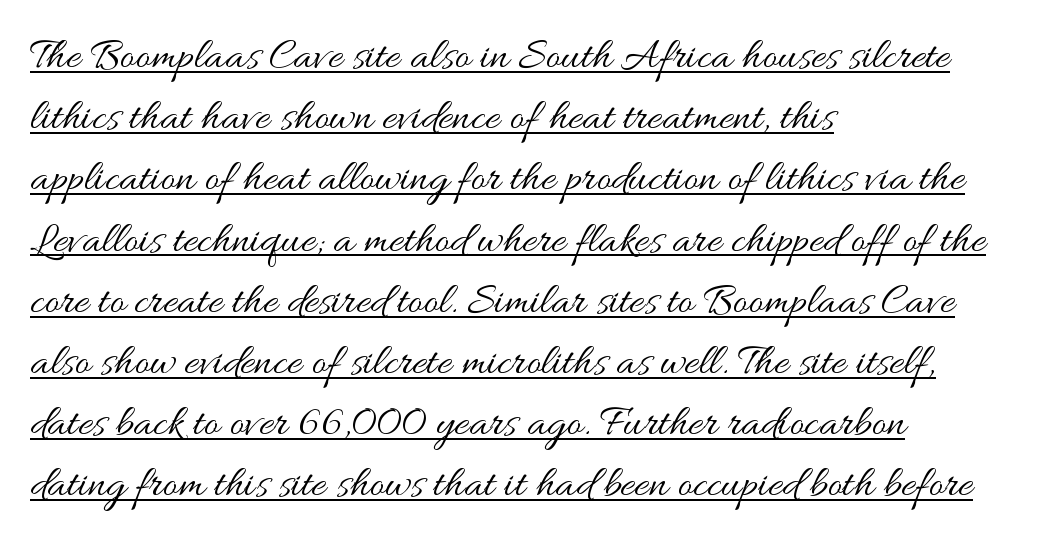
{"bold": "no", "weight": "regular", "width": "wide", "stroke_contrast": "medium", "x_height": "small", "monospaced": "no", "underline": "yes", "align": "left", "line_spacing": "normal", "line_spacing_ratio": 1.36, "letter_spacing": "normal", "letter_spacing_em": 0.0, "glyph_px": 45}
